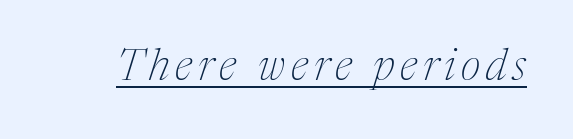
Q: Is the text bold? A: No.
Q: Is the text italic (slanted)? A: Yes, it leans right by about 17 degrees.
Q: Is the typeface a serif or a sans-serif typeface? A: Serif.
Q: Is the text underlined? A: Yes.
Q: Width (condensed, normal, or wide)? A: Normal.
Q: Stroke contrast? A: Medium.
Q: x-height? A: Medium.
Q: Monospaced? A: No.
